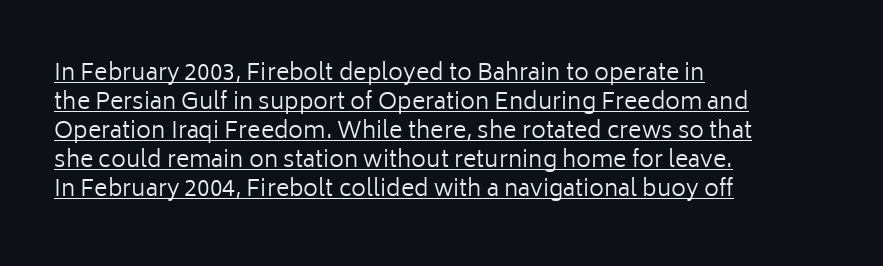
{"italic": "no", "bold": "no", "underline": "yes", "align": "left", "line_spacing": "normal", "line_spacing_ratio": 1.26, "letter_spacing": "normal", "letter_spacing_em": 0.0, "glyph_px": 23}
